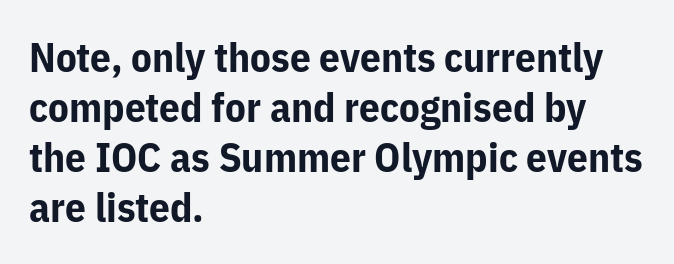
Q: Is the text bold? A: Yes.
Q: Is the text italic (slanted)? A: No, it is upright.
Q: Is the typeface a serif or a sans-serif typeface? A: Sans-serif.
Q: Is the text underlined? A: No.
Q: How is the paragraph aligned? A: Left-aligned.
Q: Is the spacing between letters normal or unusually wide? A: Normal.
Q: Width (condensed, normal, or wide)? A: Normal.
Q: Stroke contrast? A: Low.
Q: x-height? A: Medium.
Q: Monospaced? A: No.
